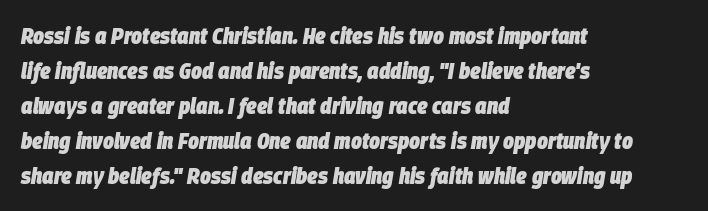
{"italic": "yes", "lean": "right", "slant_degrees": 9, "bold": "yes", "underline": "no", "align": "left", "line_spacing": "normal", "line_spacing_ratio": 1.52, "letter_spacing": "normal", "letter_spacing_em": 0.0, "glyph_px": 23}
